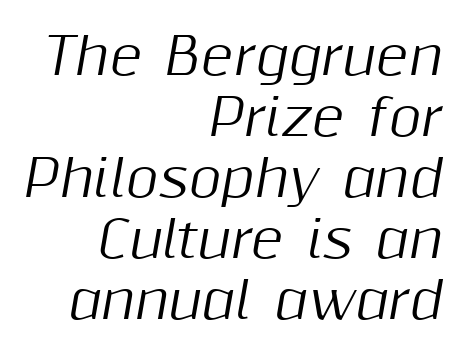
Q: Is the text italic (slanted)? A: Yes, it leans right by about 10 degrees.
Q: Is the text underlined? A: No.
Q: How is the paragraph aligned? A: Right-aligned.
Q: Is the spacing between letters normal or unusually wide? A: Normal.
Q: Width (condensed, normal, or wide)? A: Normal.
Q: Stroke contrast? A: Medium.
Q: x-height? A: Medium.
Q: Monospaced? A: No.
